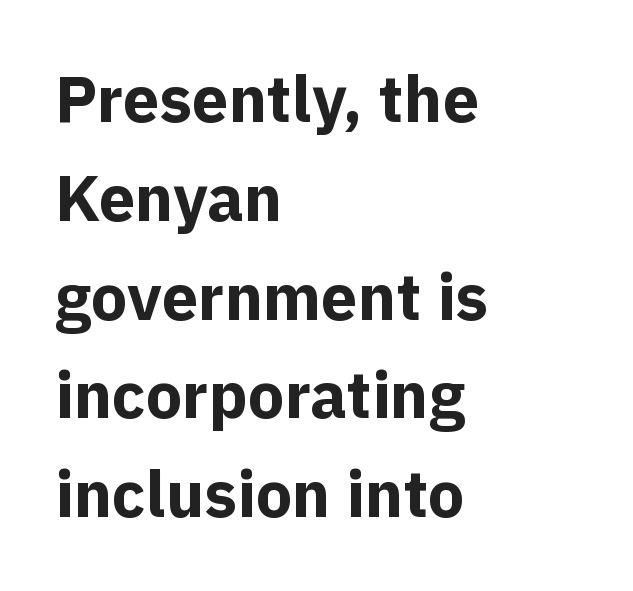
This is roman type, the default non-slanted kind. Regarding leading, the lines here are spaced in the standard way. The tracking reads as untouched default to a designer's eye. Strokes here are thick enough to call this a true bold. Words float on clear page, feet unadorned. Is this a sans? Yes — the strokes have no serifs.
